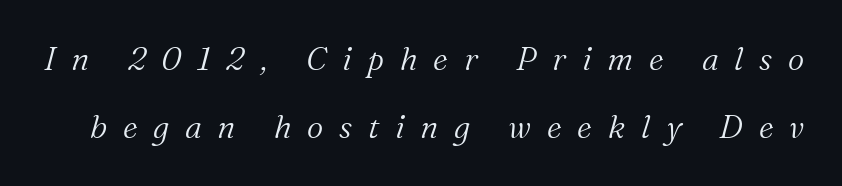
Q: Is the text bold? A: No.
Q: Is the text italic (slanted)? A: Yes, it leans right by about 16 degrees.
Q: Is the typeface a serif or a sans-serif typeface? A: Serif.
Q: Is the text underlined? A: No.
Q: Is the spacing between letters normal or unusually wide? A: Unusually wide.
Q: Is the spacing between lines tight, normal or loose? A: Loose.
Q: Width (condensed, normal, or wide)? A: Normal.
Q: Stroke contrast? A: Medium.
Q: x-height? A: Medium.
Q: Monospaced? A: No.
